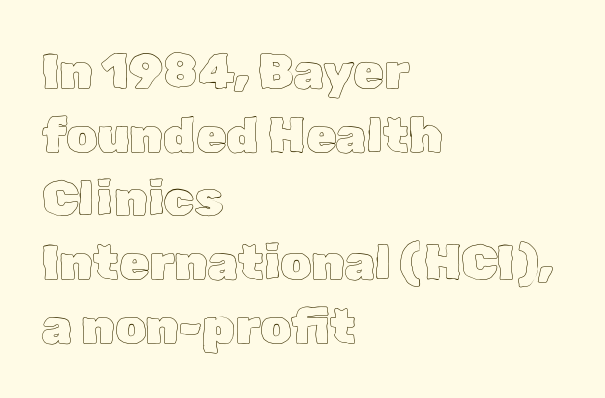
Q: Is the text italic (slanted)? A: No, it is upright.
Q: Is the text underlined? A: No.
Q: How is the paragraph aligned? A: Left-aligned.
Q: Is the spacing between letters normal or unusually wide? A: Normal.
Q: Is the spacing between lines tight, normal or loose? A: Normal.
Q: Width (condensed, normal, or wide)? A: Normal.
Q: x-height? A: Medium.
Q: Monospaced? A: No.
